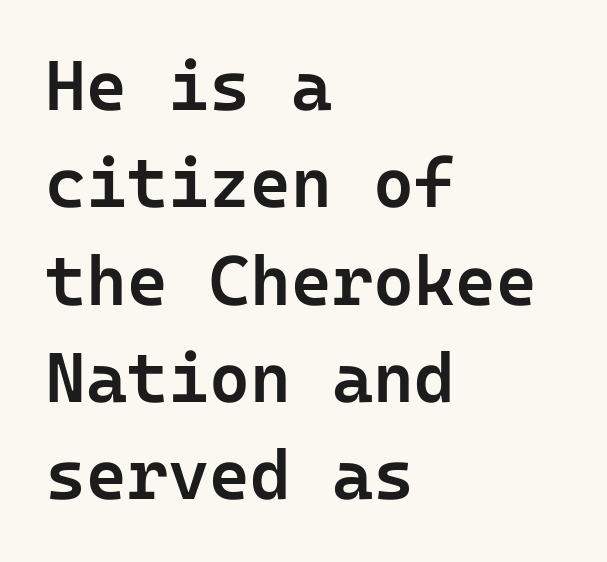
Characters follow at the spacing the type designer built in. Where is the straight margin? On the left. The vertical gap from one line to the next is medium. The specimen omits any rule beneath the text block's lines. Heft: intermediate — a semibold. The axis of the letterforms is exactly vertical.
